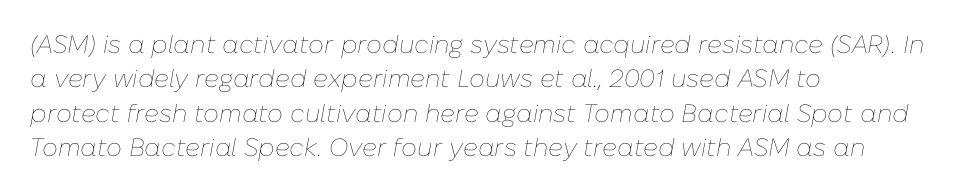
The lines in this sample share a left origin and differ only in where they stop. The font's italic variant was chosen for this text. The rows are spaced the way most documents space them. The glyphs are unaccompanied by any horizontal stroke below them. The face looks like a standard text weight, possibly lighter. The type is set solid horizontally, with unmodified tracking.
